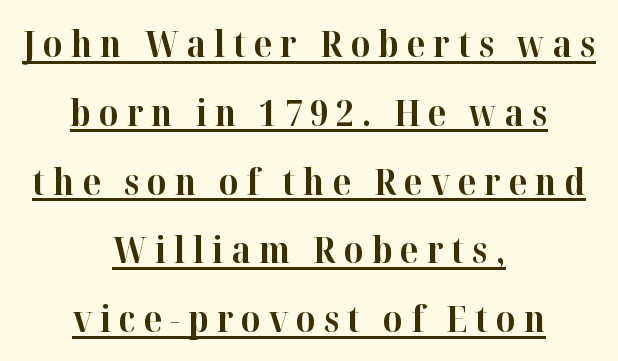
Glyph-to-glyph distance is far greater than everyday printed text. Designer's note — italics off, roman on. Here the designer chose a conventional face with non-uniform glyph widths. These words are printed bold, with thick strokes throughout. Reading down the block, each line starts at a different indent, mirrored at its end.
